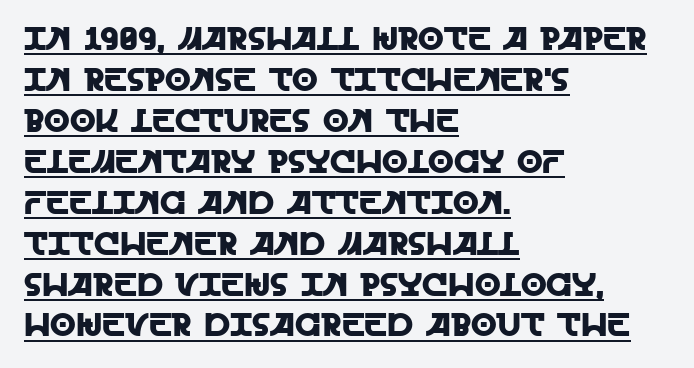
The image shows 33 px sans-serif type, upright; set left-aligned, line spacing 1.24x, normal letter spacing, underlined; a large x-height.
